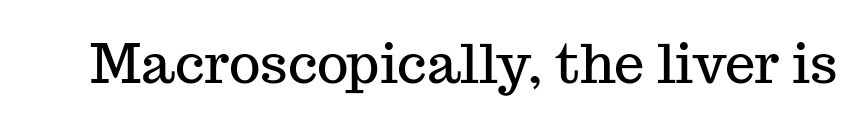
The image shows 54 px serif type, upright; set normal letter spacing, not underlined; medium stroke contrast and a medium x-height.
